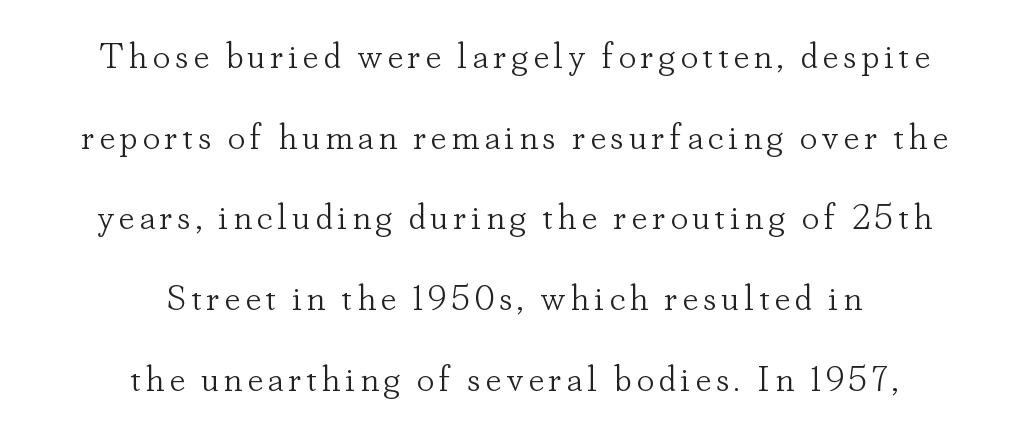
The face used here is proportionally spaced, like ordinary book or web type. Type style note: has serifs. A great deal of white space separates one row of letters from the next. These lines were composed using upright roman letters. The zone under the glyphs is completely vacant.
